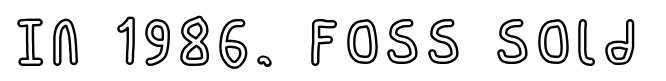
The string is rendered with underlining switched off. These lines are rendered in a variable-pitch font. Every stem runs plumb, perpendicular to the baseline.
